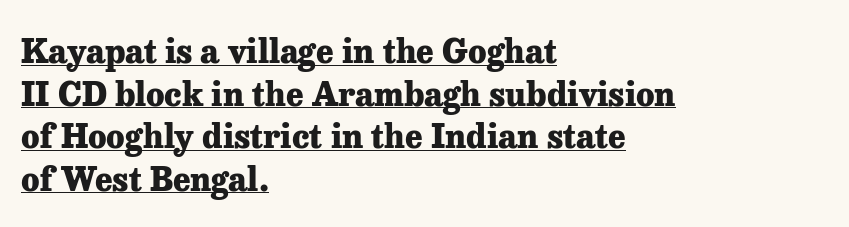
A full-strength bold gives these letters their thick strokes. Whoever set this chose a conventional vertical rhythm. Teacher's note: observe the even left margin — that is flush-left alignment. Each word holds together tightly as a unit, with standard inter-letter gaps. Characters remain perfectly vertical along every line.
